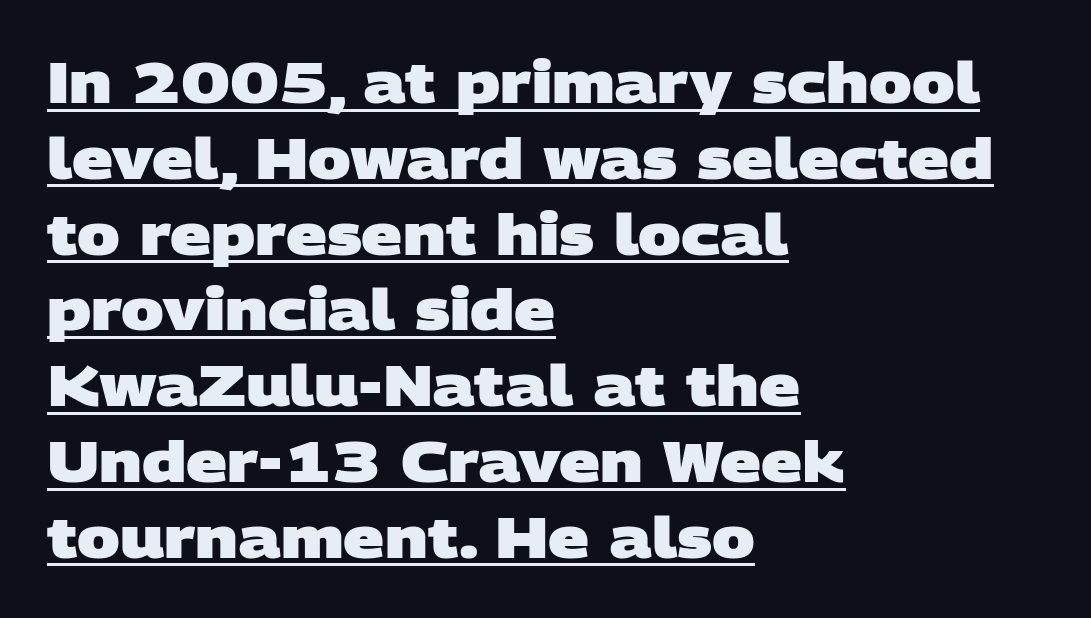
Q: Is the text bold? A: Yes.
Q: Is the typeface a serif or a sans-serif typeface? A: Sans-serif.
Q: Is the text underlined? A: Yes.
Q: How is the paragraph aligned? A: Left-aligned.
Q: Is the spacing between letters normal or unusually wide? A: Normal.
Q: Is the spacing between lines tight, normal or loose? A: Normal.
Q: Width (condensed, normal, or wide)? A: Wide.
Q: Stroke contrast? A: Low.
Q: x-height? A: Large.
Q: Monospaced? A: No.
